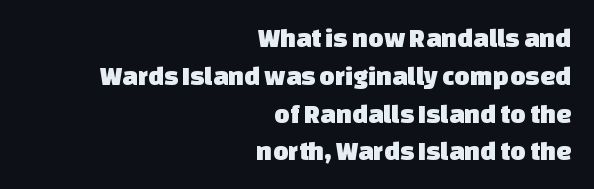
Between one letter and the next there's only the usual sliver of space. Compared with a flush-left layout, this one pins lines to the opposite, right side. Regular leading. Descenders hang freely into open space.
